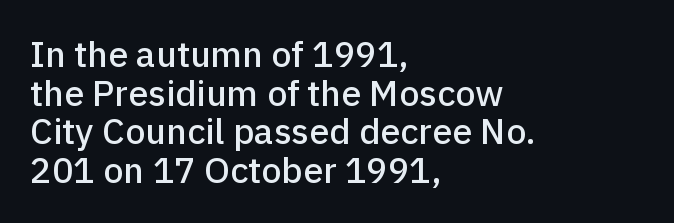
{"serif": "no", "italic": "no", "width": "normal", "stroke_contrast": "low", "x_height": "medium", "monospaced": "no", "underline": "no", "align": "left", "line_spacing": "tight", "line_spacing_ratio": 1.07, "letter_spacing": "normal", "letter_spacing_em": 0.0, "glyph_px": 36}
